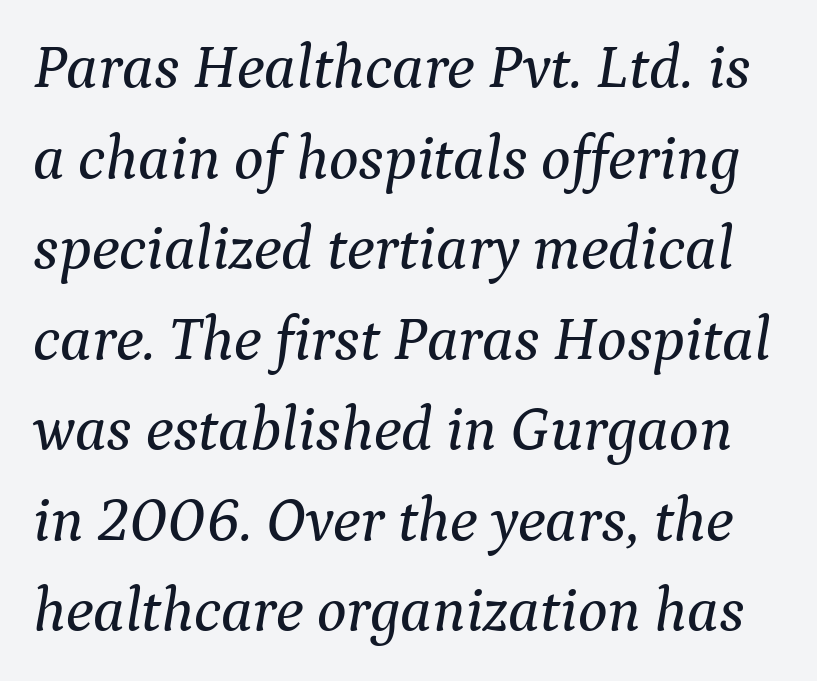
The image shows 62 px serif type, italic (leaning right); set normal line spacing (1.46x), normal letter spacing, not underlined; medium stroke contrast and a medium x-height.
